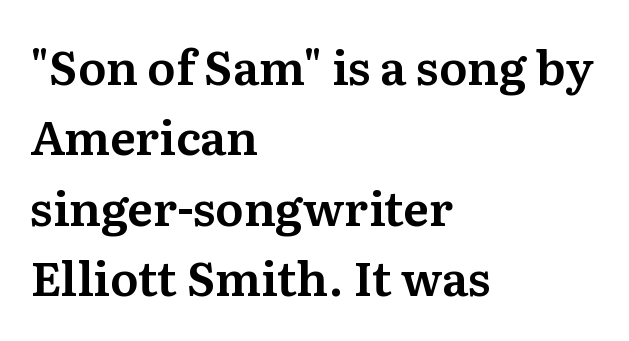
The face used here is seriffed, in the tradition of book romans. Any mark beneath the type? The region is blank. Note the varied advance widths — an 'i' is clearly narrower than an 'm'. This sample uses plain, unmodified letter spacing. Every character sits straight up, as roman type does.
